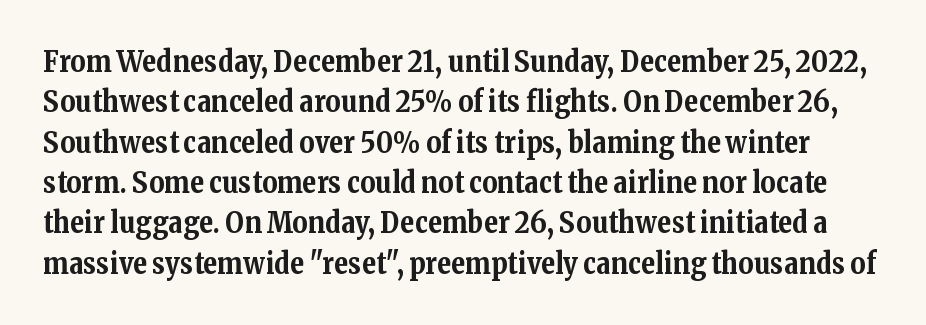
Q: Is the text bold? A: Yes.
Q: Is the text italic (slanted)? A: No, it is upright.
Q: Is the typeface a serif or a sans-serif typeface? A: Serif.
Q: Is the text underlined? A: No.
Q: Is the spacing between letters normal or unusually wide? A: Normal.
Q: Is the spacing between lines tight, normal or loose? A: Normal.
Q: Width (condensed, normal, or wide)? A: Normal.
Q: Stroke contrast? A: Medium.
Q: x-height? A: Medium.
Q: Monospaced? A: No.
